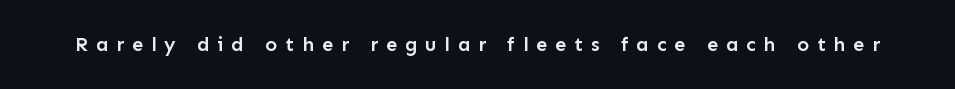
Q: Is the text bold? A: Semi-bold.
Q: Is the text italic (slanted)? A: No, it is upright.
Q: Is the text underlined? A: No.
Q: Is the spacing between letters normal or unusually wide? A: Unusually wide.
